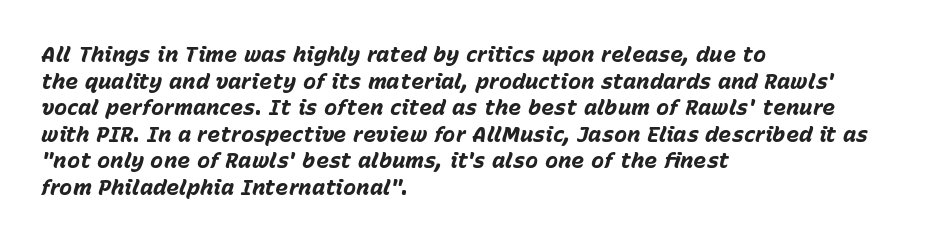
{"italic": "yes", "lean": "right", "slant_degrees": 15, "bold": "yes", "underline": "no", "align": "left", "line_spacing_ratio": 1.21, "letter_spacing": "normal", "letter_spacing_em": 0.0, "glyph_px": 22}
